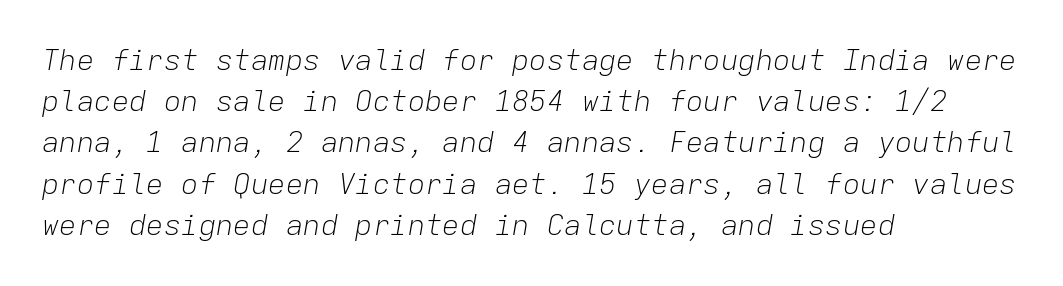
The face used here is monospaced, like something from a code editor. Quick note: interline space is typical. Honestly, there is no underline to notice here at all. When letters slant like this, we call the style italic.
